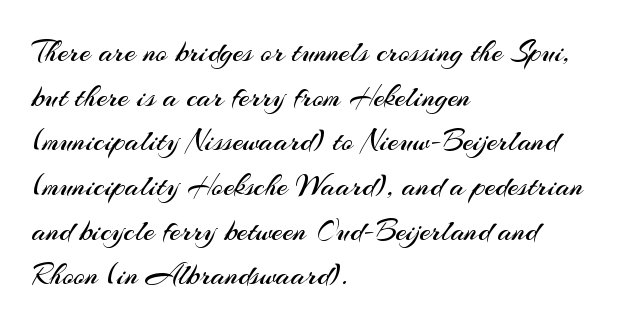
If you measured baseline to baseline, you'd find a middling distance. Does extra space separate the letters? No, they use regular spacing. I'd call this a sans setting — the letters go barefoot.
